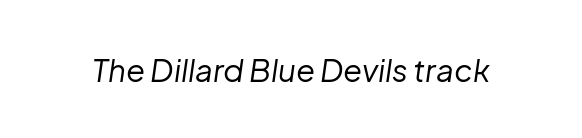
{"italic": "yes", "lean": "right", "slant_degrees": 8, "bold": "no", "weight": "regular", "width": "normal", "stroke_contrast": "low", "x_height": "medium", "monospaced": "no", "underline": "no", "letter_spacing": "normal", "letter_spacing_em": 0.0, "glyph_px": 31}
